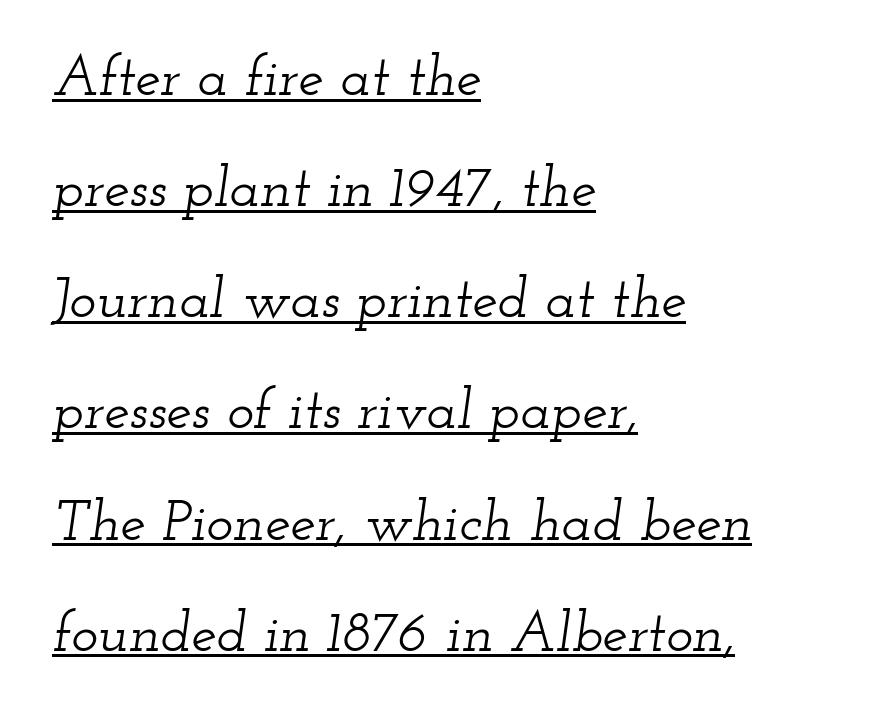
The image shows 57 px wide serif type, italic (leaning right); set left-aligned, loose line spacing (1.95x), normal letter spacing, underlined; low stroke contrast and a small x-height.
